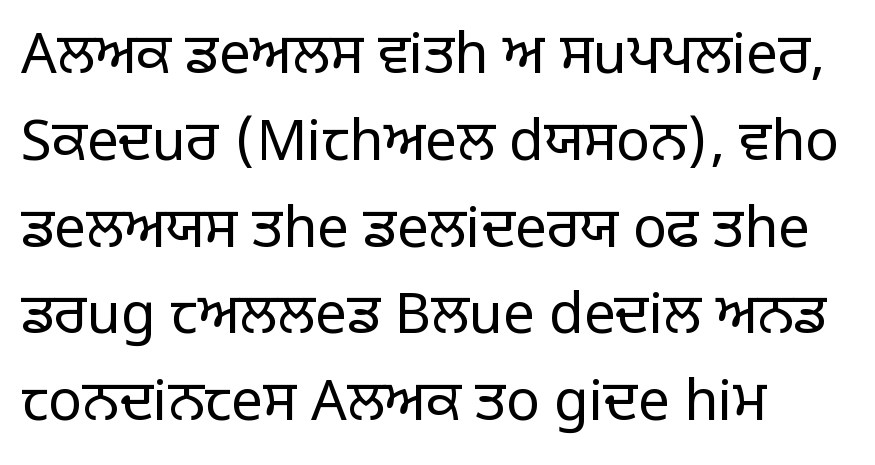
{"serif": "no", "italic": "no", "bold": "no", "weight": "regular", "width": "normal", "stroke_contrast": "low", "x_height": "large", "monospaced": "no", "underline": "no", "align": "left", "line_spacing": "normal", "line_spacing_ratio": 1.55, "letter_spacing": "normal", "letter_spacing_em": 0.0, "glyph_px": 56}
